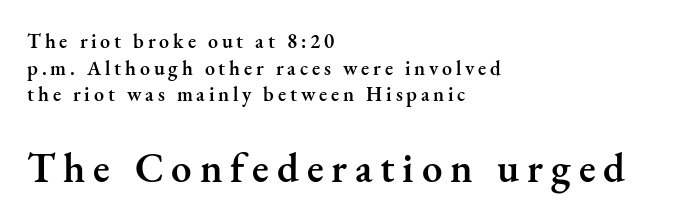
{"serif": "yes", "italic": "no", "bold": "semi", "weight": "semibold", "width": "normal", "stroke_contrast": "medium", "x_height": "small", "monospaced": "no", "underline": "no", "align": "left", "line_spacing": "normal", "line_spacing_ratio": 1.33, "larger_block": "second", "size_ratio": 2.05, "glyph_px": 41}
